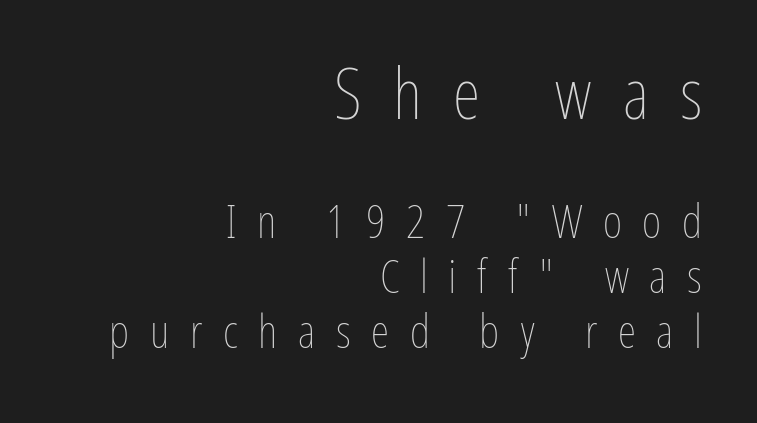
In CSS terms this would be text-align: right. This sample has the flowing, uneven cadence of proportional lettering. Size contrast runs from large at the top to small at the bottom. In terms of letterspacing, this is a distinctly airy, spread setting.
